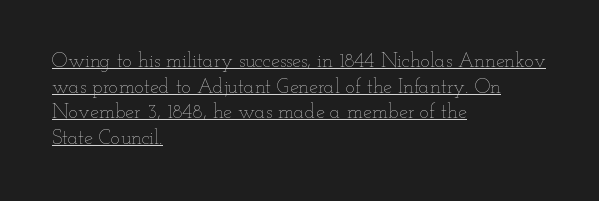
The rows are spaced the way most documents space them. The specimen includes a rule beneath the text block's lines. Heft: none added — not bold. A typesetter would call this zero additional tracking. Line beginnings align vertically; line endings do not.
